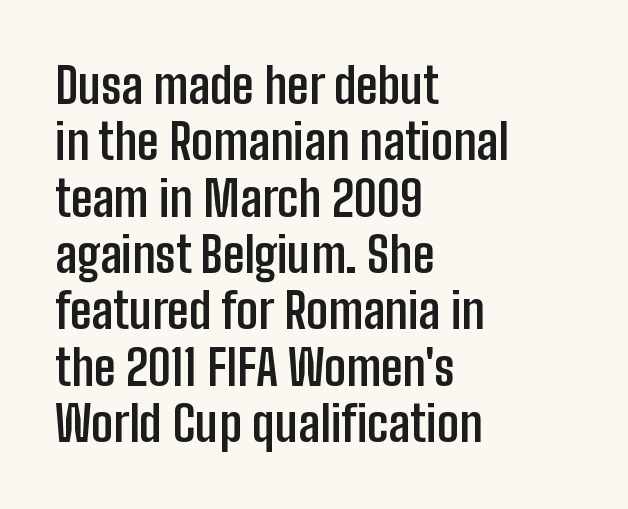
In terms of leading, this rendering errs on the cramped side. The font family rendered here belongs to the sans-serif group. Designer's note — italics off, roman on. The face used here is proportionally spaced, like ordinary book or web type. Descenders hang freely into open space.
